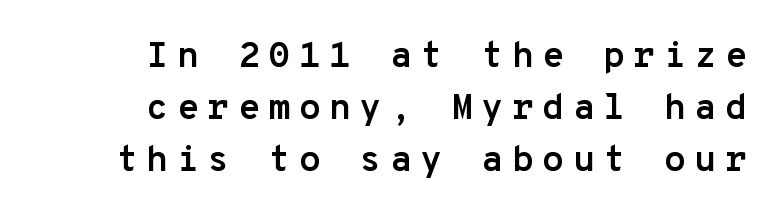
The image shows 36 px semibold sans-serif type, upright, monospaced; set right-aligned, normal line spacing (1.45x), unusually wide letter spacing (+0.23 em), not underlined; low stroke contrast and a medium x-height.
